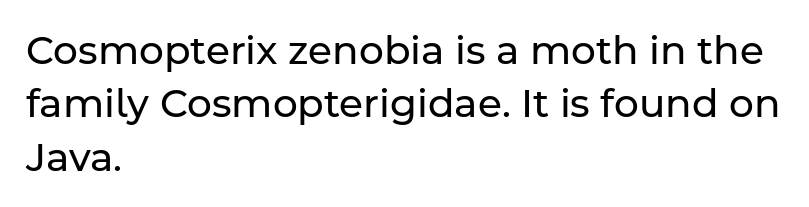
The glyphs in this specimen are sans serif. Compared with a typical body face, this is equally light or lighter still. The rendering keeps characters at their native spacing. You can tell it's not italic because the verticals are truly vertical.
